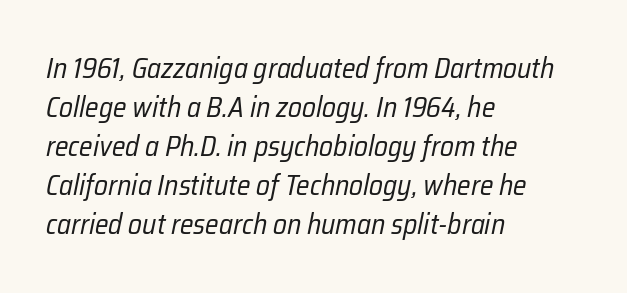
Looking at the ascenders, they clearly lean. Horizontal alignment here is leftward, the default for most running prose. No letter is thick-stroked: the sample isn't bold. The face used here is proportionally spaced, like ordinary book or web type. The foot of each line stays bare and open.
